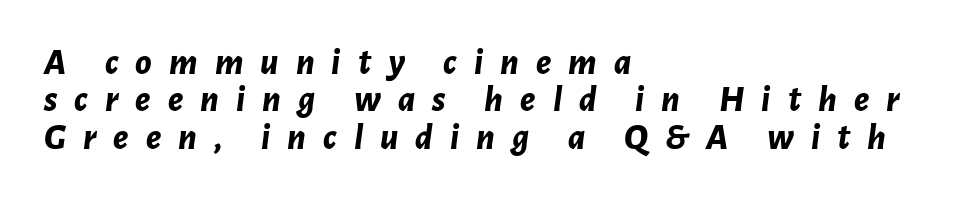
Is this a fixed-width face? No — the glyphs have proportional, varying widths. This is oblique type, the kind used for emphasis or titles. What stands out about the letter spacing? Its width — letters are far apart. Does the copy run flush right? No — it runs flush left. Reading down the column, the eye jumps only a short way to each next line. What weight is shown? A full bold with thick strokes.
